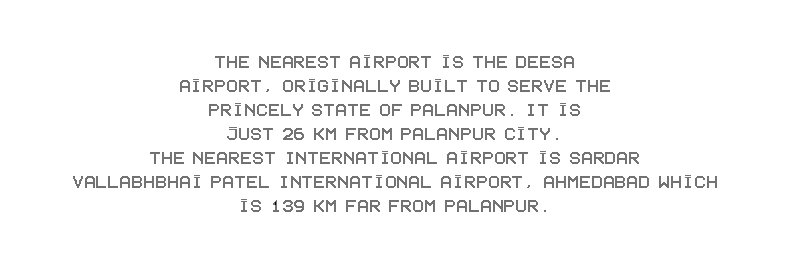
The image shows 22 px text type, upright; set centered, tight line spacing (1.09x), normal letter spacing, not underlined.
